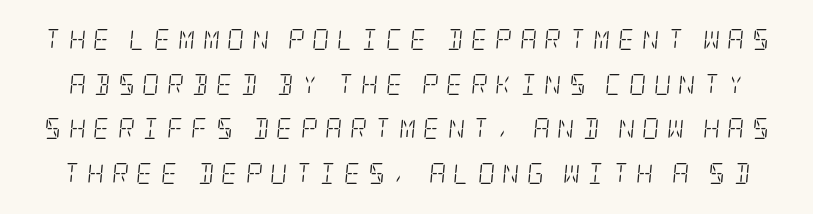
{"italic": "yes", "lean": "right", "slant_degrees": 5, "bold": "no", "underline": "no", "line_spacing": "loose", "line_spacing_ratio": 2.13, "letter_spacing": "wide", "letter_spacing_em": 0.35, "glyph_px": 21}
